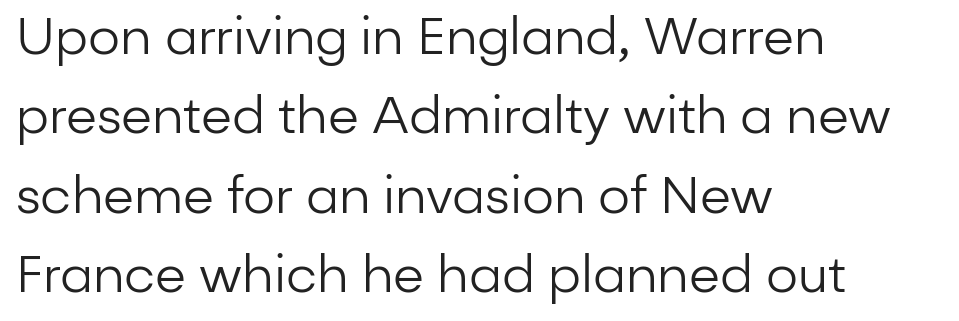
Q: Is the text bold? A: No.
Q: Is the text italic (slanted)? A: No, it is upright.
Q: Is the typeface a serif or a sans-serif typeface? A: Sans-serif.
Q: Is the text underlined? A: No.
Q: How is the paragraph aligned? A: Left-aligned.
Q: Is the spacing between letters normal or unusually wide? A: Normal.
Q: Is the spacing between lines tight, normal or loose? A: Normal.
Q: Width (condensed, normal, or wide)? A: Normal.
Q: Stroke contrast? A: Low.
Q: x-height? A: Medium.
Q: Monospaced? A: No.
